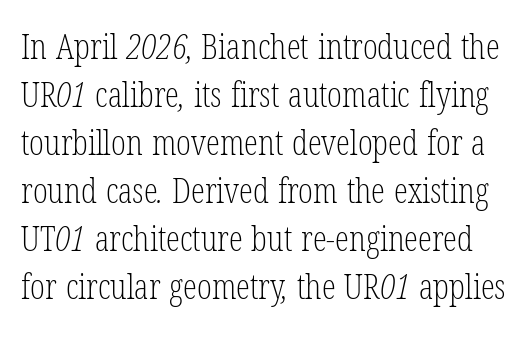
Weight: regular or lighter. What stands out about the letter spacing? Nothing — it is the standard amount. Leading: standard. Beneath every word, the page is bare. This sample uses a serif face.
